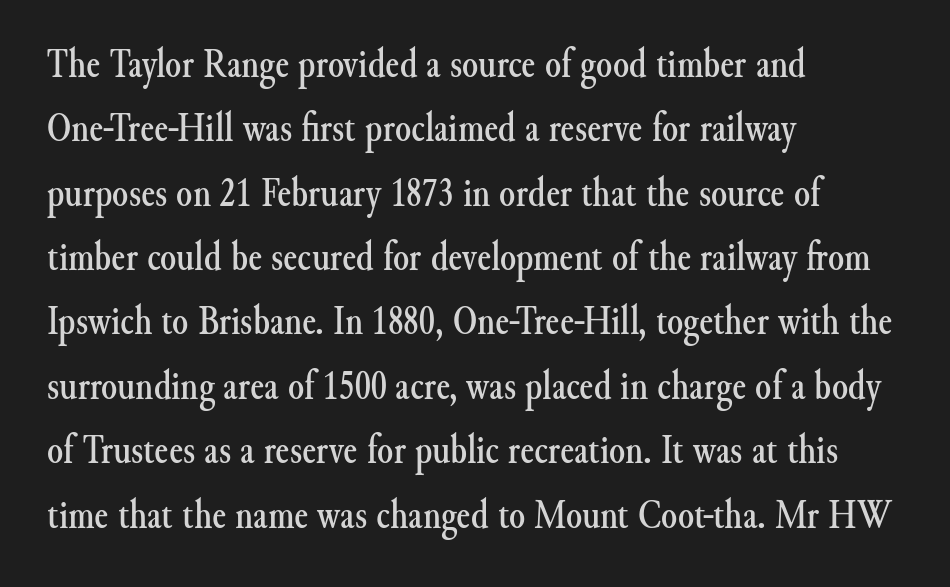
Q: Is the text italic (slanted)? A: No, it is upright.
Q: Is the typeface a serif or a sans-serif typeface? A: Serif.
Q: Is the text underlined? A: No.
Q: How is the paragraph aligned? A: Left-aligned.
Q: Is the spacing between letters normal or unusually wide? A: Normal.
Q: Is the spacing between lines tight, normal or loose? A: Normal.
Q: Width (condensed, normal, or wide)? A: Normal.
Q: Stroke contrast? A: Medium.
Q: x-height? A: Small.
Q: Monospaced? A: No.
